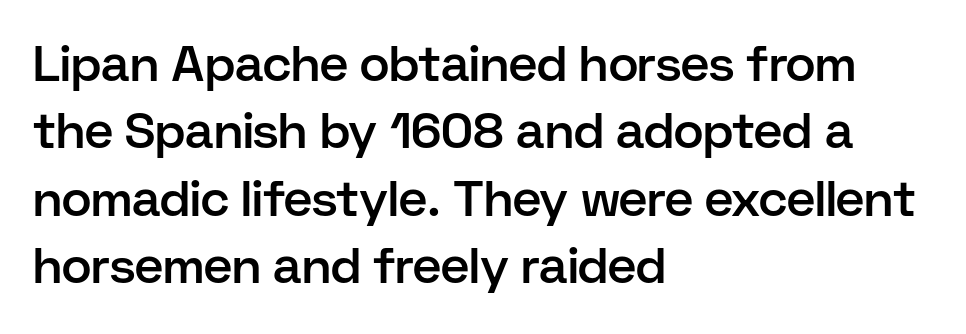
Looks like regular typesetting: each glyph gets only the width it needs. Teacher's note: observe the even left margin — that is flush-left alignment. Note: no serifs on the glyphs. Whoever set this chose a conventional vertical rhythm.
